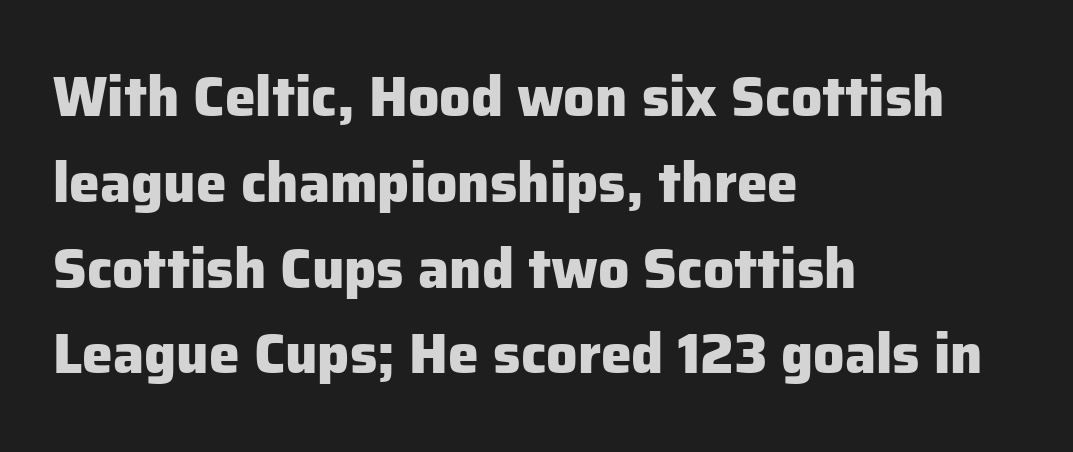
Q: Is the text bold? A: Yes.
Q: Is the text italic (slanted)? A: No, it is upright.
Q: Is the typeface a serif or a sans-serif typeface? A: Sans-serif.
Q: Is the text underlined? A: No.
Q: How is the paragraph aligned? A: Left-aligned.
Q: Is the spacing between letters normal or unusually wide? A: Normal.
Q: Is the spacing between lines tight, normal or loose? A: Normal.
Q: Width (condensed, normal, or wide)? A: Normal.
Q: Stroke contrast? A: Low.
Q: x-height? A: Medium.
Q: Monospaced? A: No.
